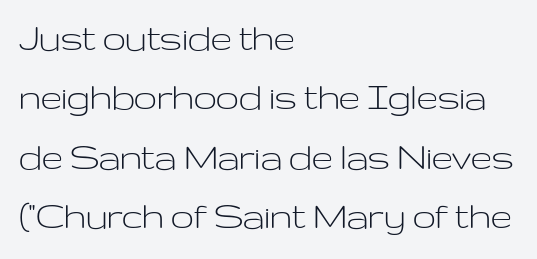
Q: Is the text bold? A: No.
Q: Is the text italic (slanted)? A: No, it is upright.
Q: Is the typeface a serif or a sans-serif typeface? A: Sans-serif.
Q: Is the text underlined? A: No.
Q: How is the paragraph aligned? A: Left-aligned.
Q: Is the spacing between letters normal or unusually wide? A: Normal.
Q: Is the spacing between lines tight, normal or loose? A: Normal.
Q: Width (condensed, normal, or wide)? A: Wide.
Q: Stroke contrast? A: Low.
Q: x-height? A: Medium.
Q: Monospaced? A: No.
